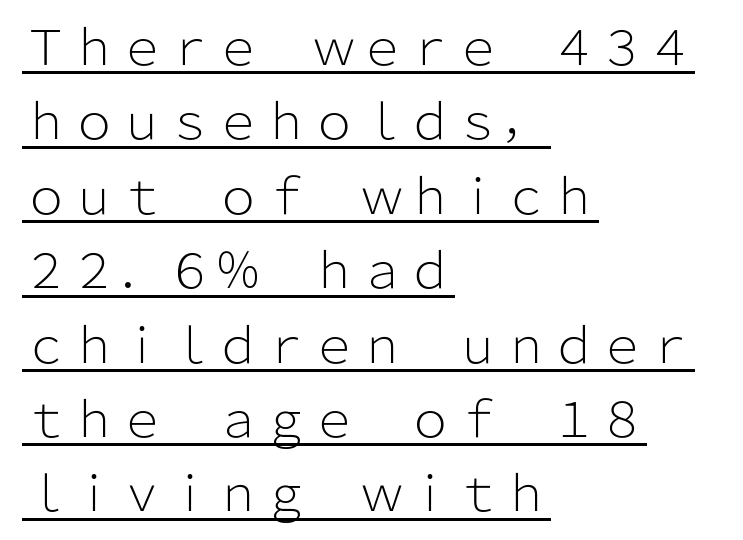
Horizontally, the lines are justified to the leading edge only. Is this a fixed-width face? No — the glyphs have proportional, varying widths. Caption: standard tracking, unaltered. Stroke thickness stays within the range of a standard reading face or lighter. Every word sits above its own underline.
